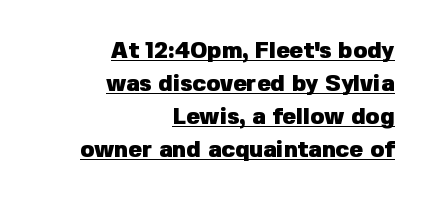
Q: Is the text bold? A: Yes.
Q: Is the text italic (slanted)? A: No, it is upright.
Q: Is the text underlined? A: Yes.
Q: How is the paragraph aligned? A: Right-aligned.
Q: Is the spacing between letters normal or unusually wide? A: Normal.
Q: Is the spacing between lines tight, normal or loose? A: Normal.
